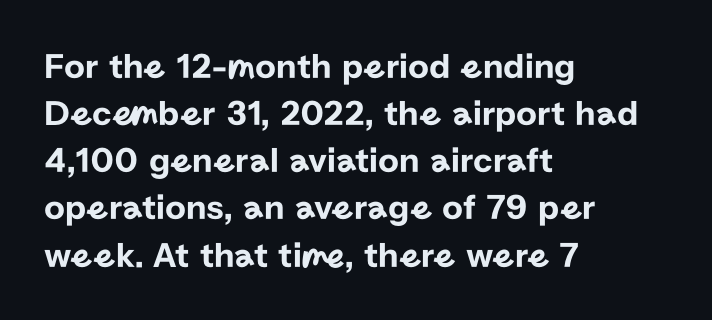
{"serif": "no", "italic": "no", "width": "normal", "stroke_contrast": "low", "x_height": "medium", "monospaced": "no", "underline": "no", "align": "left", "line_spacing": "normal", "line_spacing_ratio": 1.31, "letter_spacing": "normal", "letter_spacing_em": 0.0, "glyph_px": 36}
